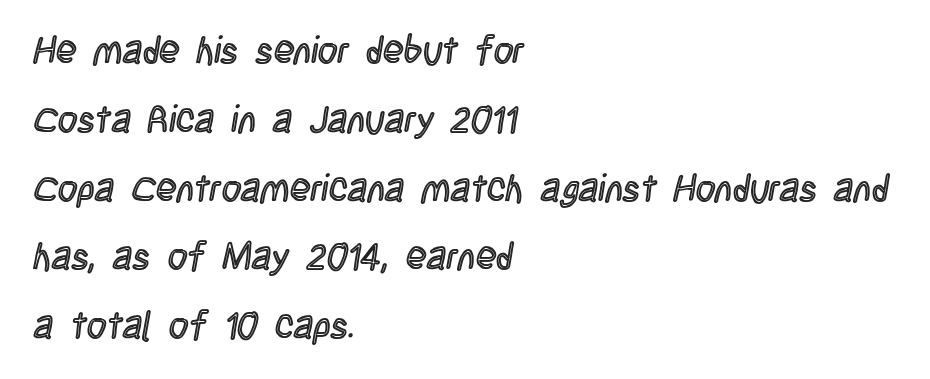
Horizontal alignment here is leftward, the default for most running prose. Has an underline been added? It has not. Students, note that the glyphs here touch the page at normal intervals. The letters advance in unequal steps, a hallmark of proportional type.
